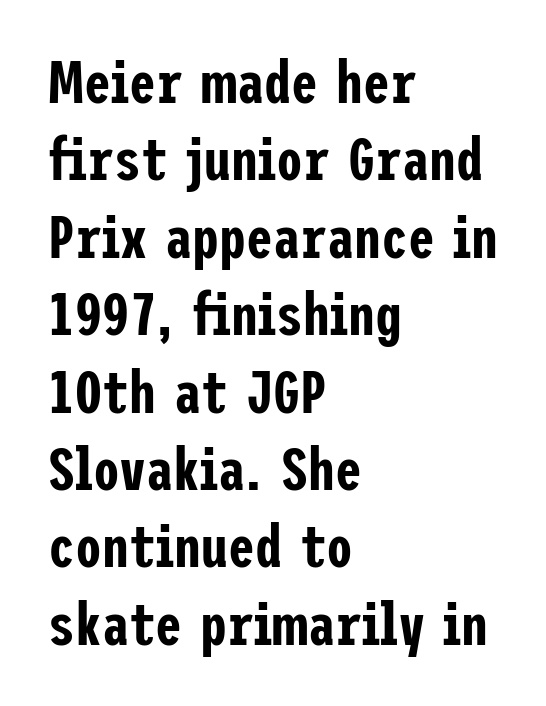
Q: Is the text italic (slanted)? A: No, it is upright.
Q: Is the typeface a serif or a sans-serif typeface? A: Sans-serif.
Q: Is the text underlined? A: No.
Q: How is the paragraph aligned? A: Left-aligned.
Q: Is the spacing between letters normal or unusually wide? A: Normal.
Q: Is the spacing between lines tight, normal or loose? A: Normal.
Q: Width (condensed, normal, or wide)? A: Condensed.
Q: Stroke contrast? A: Low.
Q: x-height? A: Medium.
